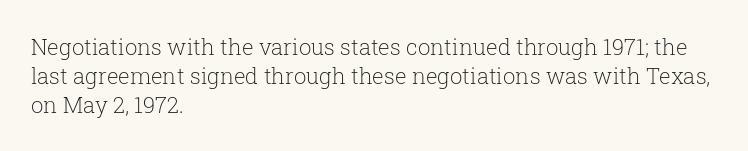
Tall strokes in this sample are plumb rather than angled. The passage shown has conventional tracking throughout. Every row of glyphs begins at an identical x-position on the left. A normal amount of white space separates one row of letters from the next. Type without underlining.
